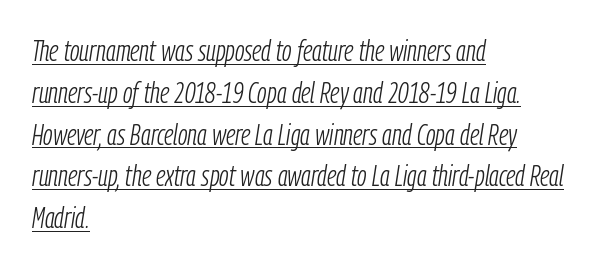
The leading is moderate, giving the passage an even texture. Do the characters align in a grid? No, the font is proportional. Glance below the letters and you will spot a drawn line. Caption: standard tracking, unaltered.
